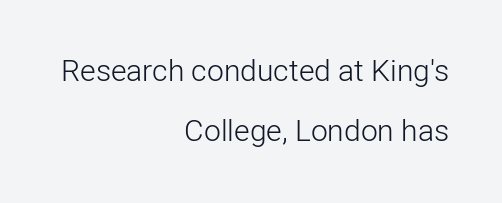
{"serif": "no", "italic": "no", "bold": "no", "weight": "light", "width": "normal", "stroke_contrast": "low", "x_height": "medium", "monospaced": "no", "underline": "no", "align": "right", "line_spacing": "loose", "line_spacing_ratio": 2.01, "letter_spacing": "normal", "letter_spacing_em": 0.0, "glyph_px": 30}
